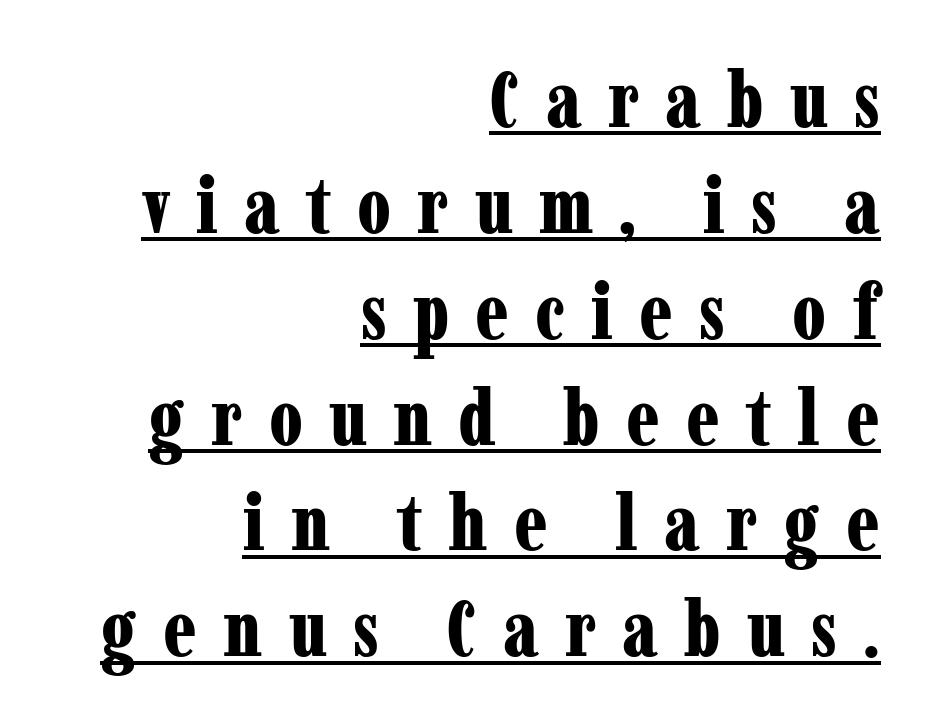
Q: Is the text bold? A: Yes.
Q: Is the text italic (slanted)? A: No, it is upright.
Q: Is the typeface a serif or a sans-serif typeface? A: Serif.
Q: Is the text underlined? A: Yes.
Q: How is the paragraph aligned? A: Right-aligned.
Q: Is the spacing between letters normal or unusually wide? A: Unusually wide.
Q: Is the spacing between lines tight, normal or loose? A: Normal.
Q: Width (condensed, normal, or wide)? A: Condensed.
Q: Stroke contrast? A: Low.
Q: x-height? A: Medium.
Q: Monospaced? A: No.
